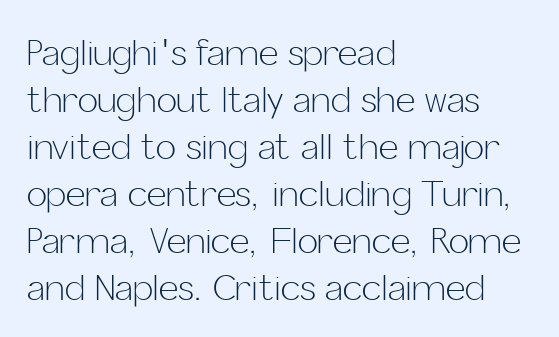
These lines are rendered in a variable-pitch font. This sample keeps an unexceptional amount of space between lines. Lines of text with bare space underneath. Serif or sans? Sans — the stroke terminals are bare.
